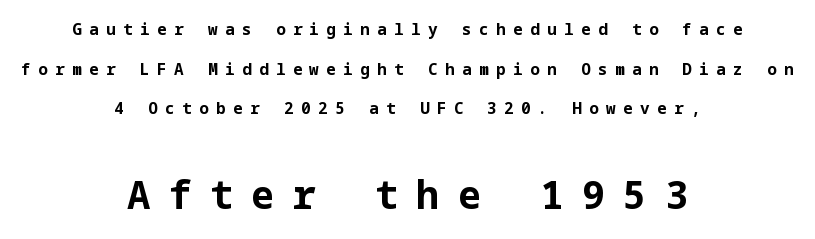
Q: Is the text bold? A: Yes.
Q: Is the text italic (slanted)? A: No, it is upright.
Q: Is the typeface a serif or a sans-serif typeface? A: Sans-serif.
Q: Is the text underlined? A: No.
Q: How is the paragraph aligned? A: Centered.
Q: Is the spacing between letters normal or unusually wide? A: Unusually wide.
Q: Is the spacing between lines tight, normal or loose? A: Loose.
Q: Which block of text is set in a larger size, the first (top) or the second (bottom)? A: The second (bottom) one.
Q: Width (condensed, normal, or wide)? A: Normal.
Q: Stroke contrast? A: Low.
Q: x-height? A: Medium.
